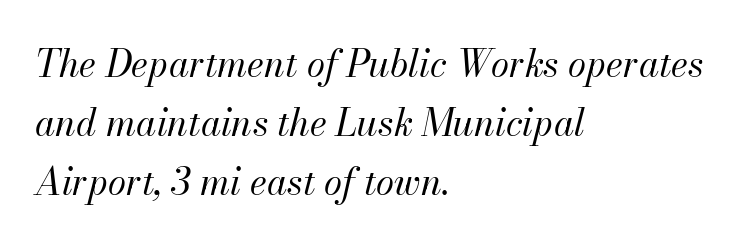
Q: Is the text bold? A: No.
Q: Is the text italic (slanted)? A: Yes, it leans right by about 13 degrees.
Q: Is the text underlined? A: No.
Q: How is the paragraph aligned? A: Left-aligned.
Q: Is the spacing between letters normal or unusually wide? A: Normal.
Q: Is the spacing between lines tight, normal or loose? A: Normal.
Q: Width (condensed, normal, or wide)? A: Normal.
Q: Stroke contrast? A: Medium.
Q: x-height? A: Small.
Q: Monospaced? A: No.
